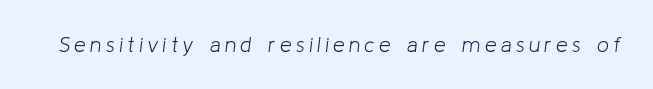
Q: Is the text bold? A: No.
Q: Is the text italic (slanted)? A: Yes, it leans right by about 8 degrees.
Q: Is the text underlined? A: No.
Q: Is the spacing between letters normal or unusually wide? A: Unusually wide.
